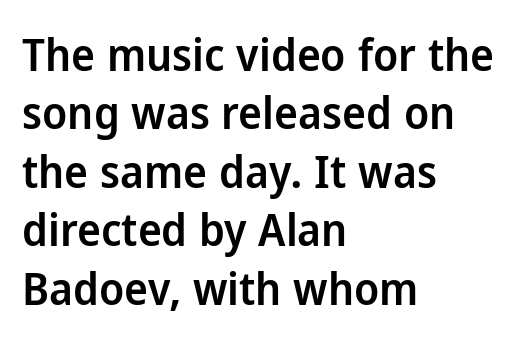
The image shows 45 px semibold sans-serif type, upright; set left-aligned, normal line spacing (1.3x), normal letter spacing, not underlined; low stroke contrast and a medium x-height.
